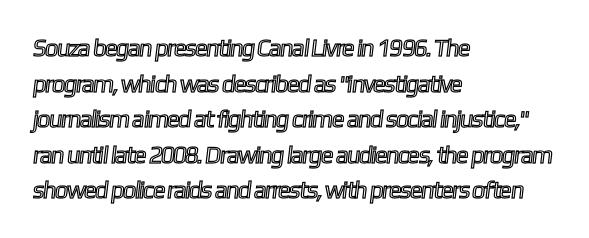
The image shows 24 px text type; set left-aligned, normal line spacing (1.48x), normal letter spacing, not underlined.
